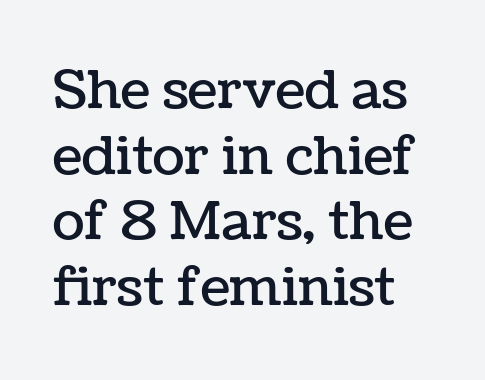
Q: Is the text italic (slanted)? A: No, it is upright.
Q: Is the text underlined? A: No.
Q: Is the spacing between letters normal or unusually wide? A: Normal.
Q: Width (condensed, normal, or wide)? A: Normal.
Q: Stroke contrast? A: Low.
Q: x-height? A: Medium.
Q: Monospaced? A: No.
